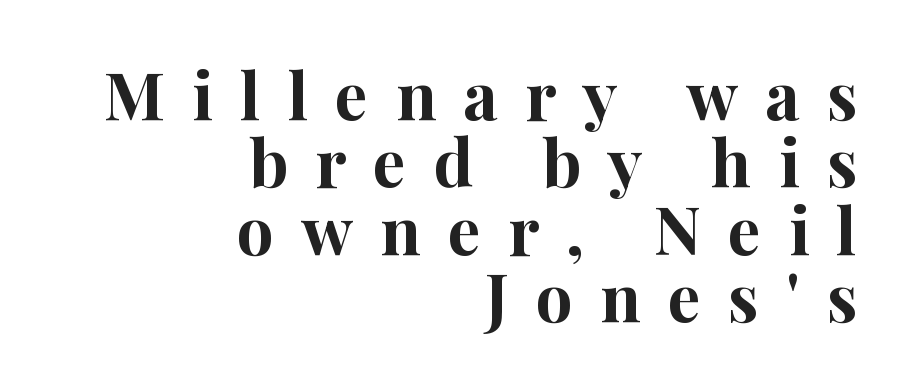
{"serif": "yes", "italic": "no", "bold": "yes", "weight": "bold", "width": "normal", "stroke_contrast": "high", "x_height": "medium", "monospaced": "no", "underline": "no", "align": "right", "line_spacing": "tight", "line_spacing_ratio": 1.02, "letter_spacing": "wide", "letter_spacing_em": 0.41, "glyph_px": 66}
